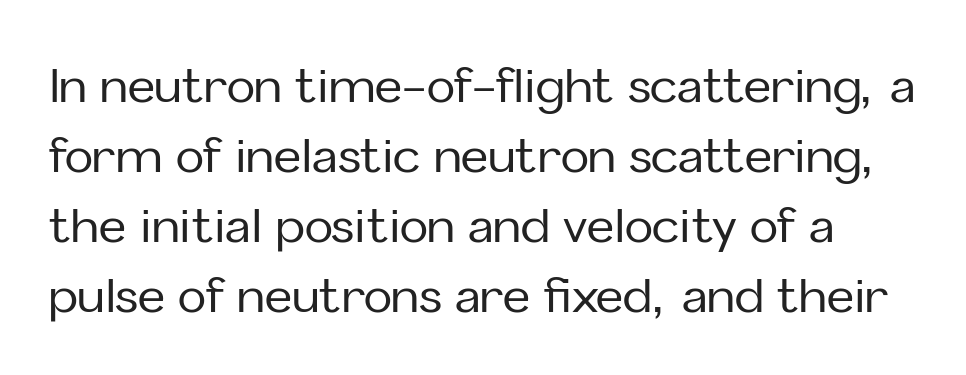
Q: Is the text italic (slanted)? A: No, it is upright.
Q: Is the typeface a serif or a sans-serif typeface? A: Sans-serif.
Q: Is the text underlined? A: No.
Q: Is the spacing between letters normal or unusually wide? A: Normal.
Q: Is the spacing between lines tight, normal or loose? A: Normal.
Q: Width (condensed, normal, or wide)? A: Normal.
Q: Stroke contrast? A: Low.
Q: x-height? A: Medium.
Q: Monospaced? A: No.
